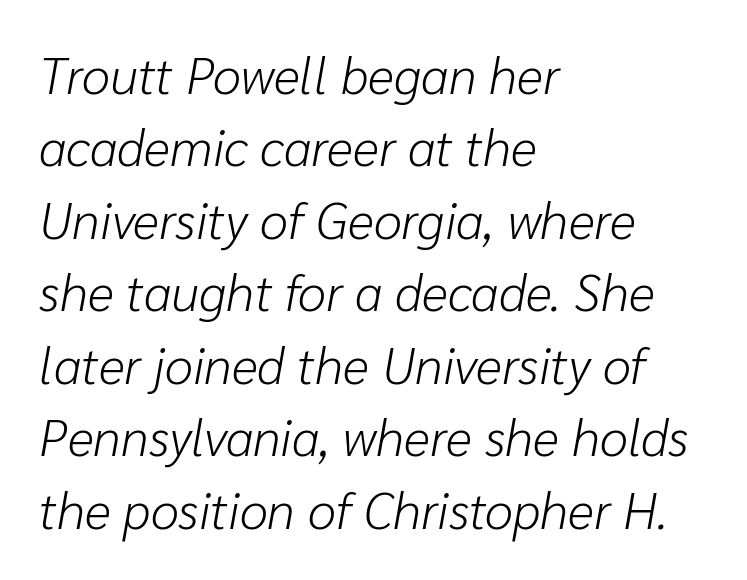
{"italic": "yes", "lean": "right", "slant_degrees": 10, "bold": "no", "weight": "light", "width": "normal", "stroke_contrast": "low", "x_height": "medium", "monospaced": "no", "underline": "no", "align": "left", "line_spacing": "normal", "line_spacing_ratio": 1.42, "letter_spacing": "normal", "letter_spacing_em": 0.0, "glyph_px": 51}
